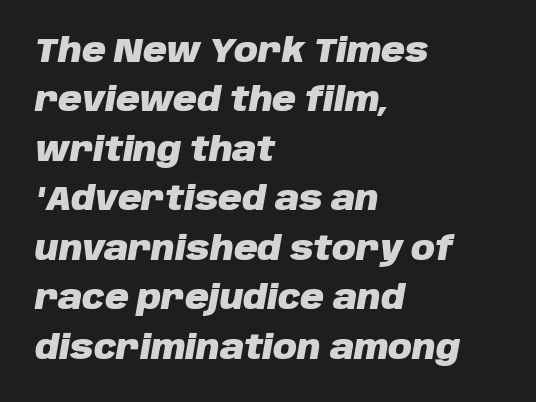
The image shows 33 px heavy type, italic (leaning right); set left-aligned, normal line spacing (1.5x), normal letter spacing, not underlined; low stroke contrast and a large x-height.
